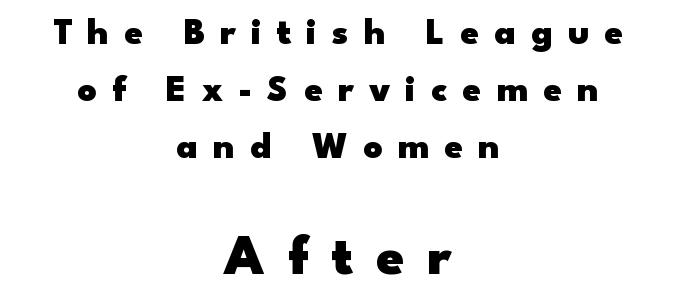
The image shows 56 px heavy, wide sans-serif type, upright; set centered, normal line spacing (1.54x), unusually wide letter spacing (+0.41 em), not underlined; the second (bottom) block is 1.51x larger; low stroke contrast and a small x-height.
